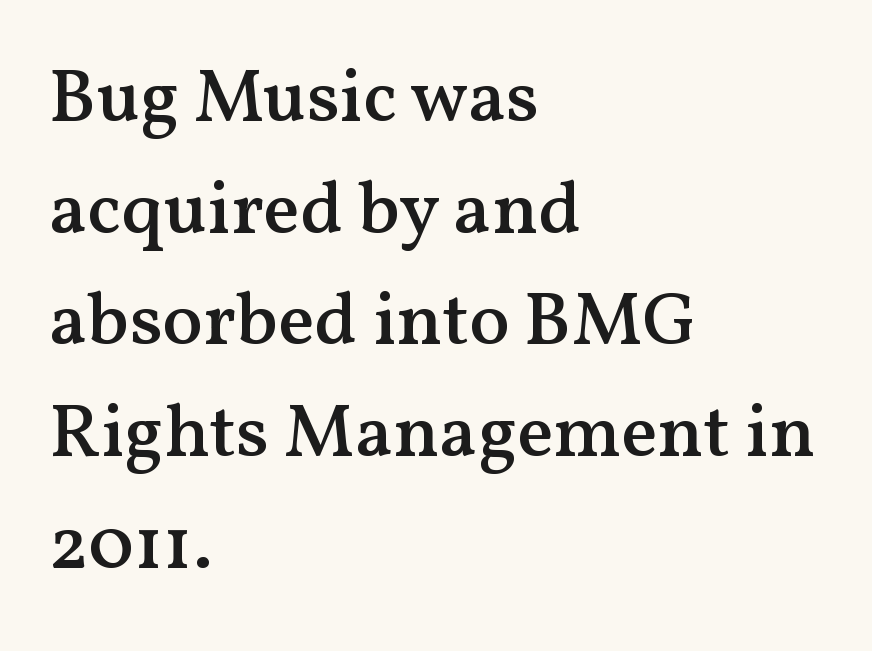
Serifs: yes, visible at the terminals of the letterforms. The type is set solid horizontally, with unmodified tracking. Quick note: interline space is typical. Descenders hang freely into open space. This is the regular roman posture of the typeface. The lines are quadded left.
